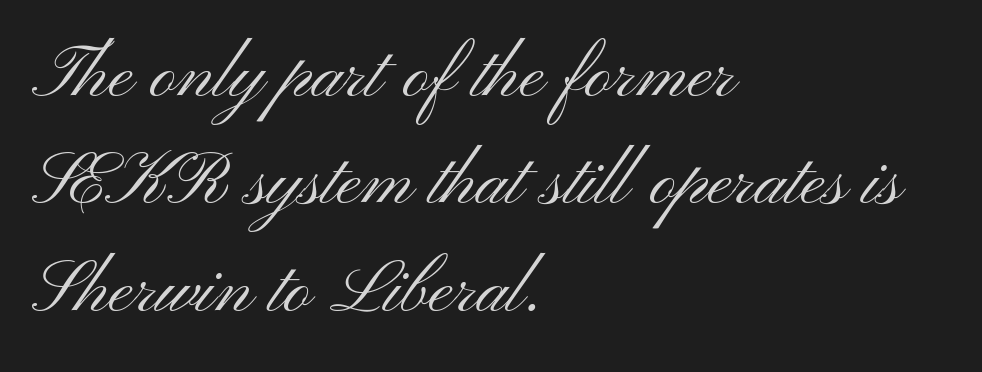
The image shows 73 px light, wide sans-serif type; set left-aligned, normal line spacing (1.47x), normal letter spacing, not underlined; medium stroke contrast and a small x-height.
